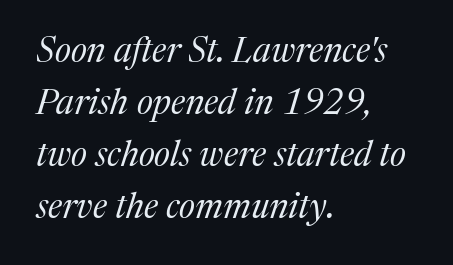
The image shows 35 px regular-weight serif type, italic (leaning right); set left-aligned, normal line spacing (1.49x), normal letter spacing, not underlined; medium stroke contrast and a medium x-height.
